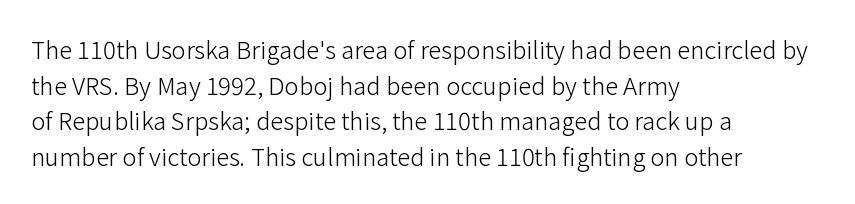
The image shows 24 px text type, upright; set left-aligned, normal line spacing (1.48x), normal letter spacing, not underlined.
